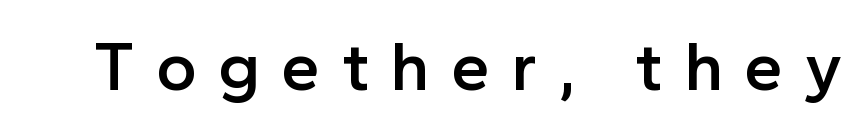
{"serif": "no", "italic": "no", "bold": "semi", "weight": "semibold", "width": "normal", "x_height": "medium", "monospaced": "no", "underline": "no", "letter_spacing": "wide", "letter_spacing_em": 0.3, "glyph_px": 70}
